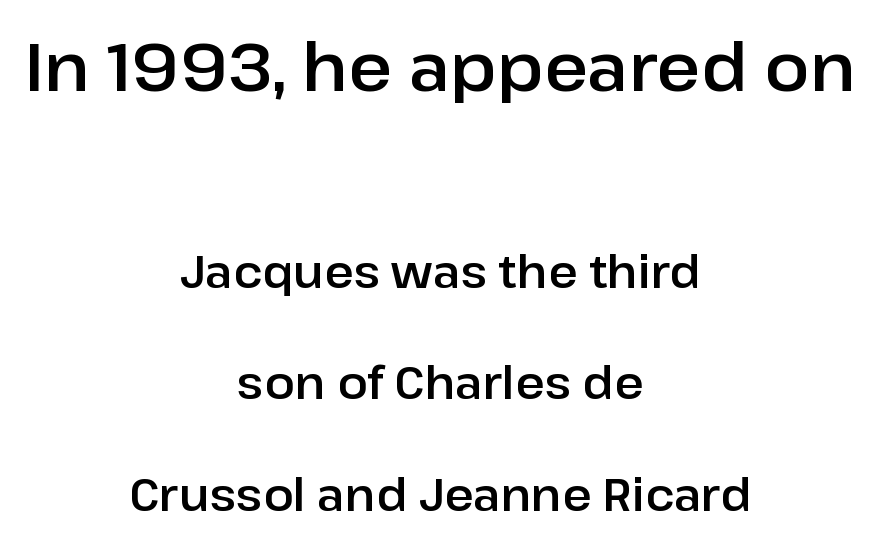
Honestly, the letter spacing is just normal — you wouldn't notice it. Do the characters align in a grid? No, the font is proportional. Teacher's note: observe the equal gaps on both sides — that is centered alignment. The letters stand straight up with perfectly vertical stems. Plain, unruled lines of type.
